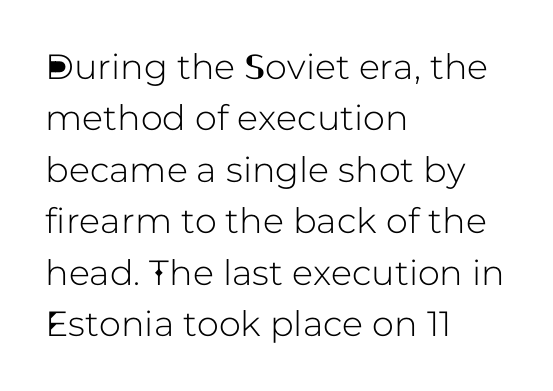
Q: Is the text italic (slanted)? A: No, it is upright.
Q: Is the typeface a serif or a sans-serif typeface? A: Sans-serif.
Q: Is the text underlined? A: No.
Q: How is the paragraph aligned? A: Left-aligned.
Q: Is the spacing between letters normal or unusually wide? A: Normal.
Q: Is the spacing between lines tight, normal or loose? A: Normal.
Q: Width (condensed, normal, or wide)? A: Normal.
Q: Stroke contrast? A: Low.
Q: x-height? A: Medium.
Q: Monospaced? A: No.
